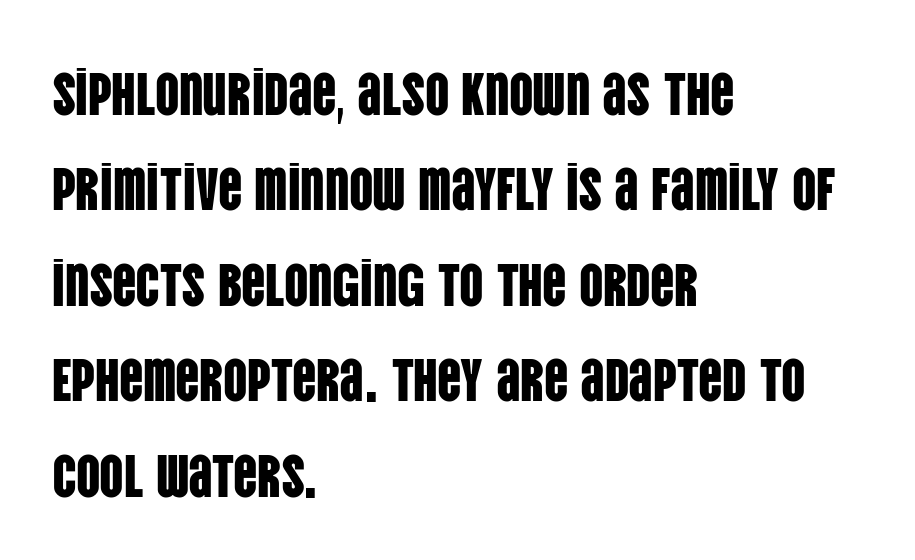
Q: Is the text italic (slanted)? A: No, it is upright.
Q: Is the typeface a serif or a sans-serif typeface? A: Sans-serif.
Q: Is the text underlined? A: No.
Q: How is the paragraph aligned? A: Left-aligned.
Q: Is the spacing between letters normal or unusually wide? A: Normal.
Q: Is the spacing between lines tight, normal or loose? A: Normal.
Q: Width (condensed, normal, or wide)? A: Condensed.
Q: Stroke contrast? A: Low.
Q: x-height? A: Large.
Q: Monospaced? A: No.
